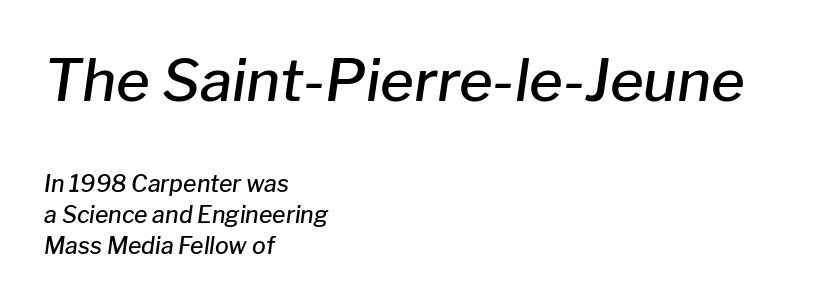
{"italic": "yes", "lean": "right", "slant_degrees": 8, "bold": "semi", "weight": "semibold", "width": "normal", "stroke_contrast": "low", "x_height": "medium", "monospaced": "no", "underline": "no", "align": "left", "line_spacing": "normal", "line_spacing_ratio": 1.35, "letter_spacing": "normal", "letter_spacing_em": 0.0, "larger_block": "first", "size_ratio": 2.52, "glyph_px": 58}
